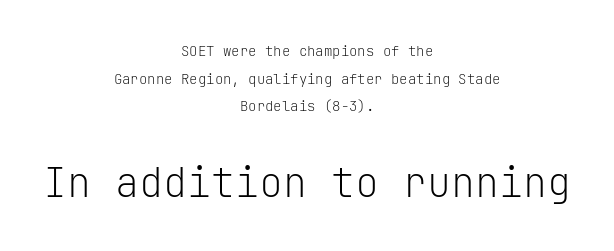
Any mark beneath the type? The region is blank. You get the small type first, then a jump to larger type. Italic? Not at all — the glyphs are vertical. Here the designer chose a console-style face with uniform glyph widths. The typesetter chose a symmetrical, centered arrangement here. The strokes are not fattened; the text isn't bold.
